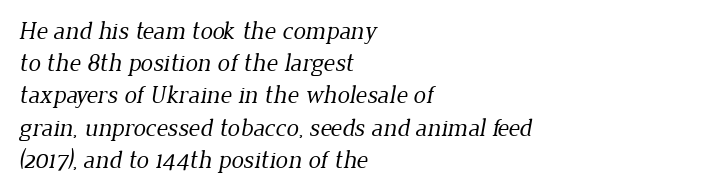
{"bold": "no", "underline": "no", "align": "left", "line_spacing": "normal", "line_spacing_ratio": 1.29, "letter_spacing": "normal", "letter_spacing_em": 0.0, "glyph_px": 25}
